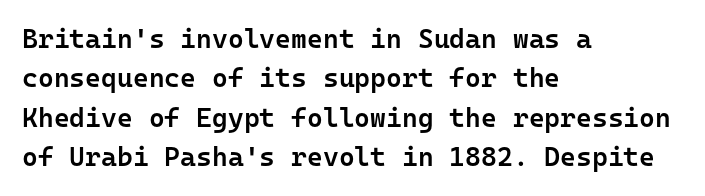
The image shows 27 px text type, upright; set left-aligned, normal line spacing (1.46x), normal letter spacing, not underlined.
